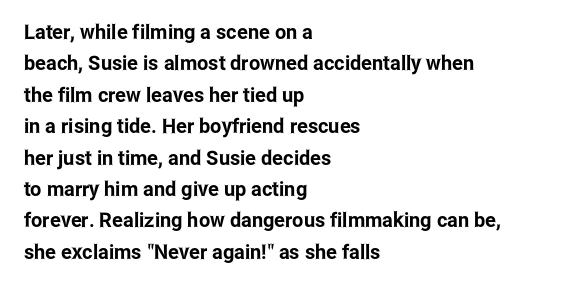
{"italic": "no", "underline": "no", "align": "left", "line_spacing": "normal", "line_spacing_ratio": 1.57, "letter_spacing": "normal", "letter_spacing_em": 0.0, "glyph_px": 20}
